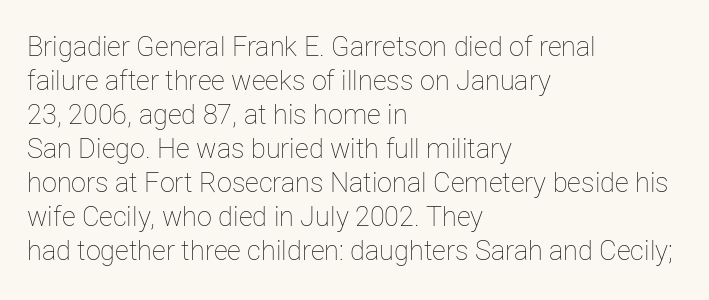
{"italic": "no", "bold": "no", "underline": "no", "align": "left", "line_spacing": "normal", "line_spacing_ratio": 1.26, "letter_spacing": "normal", "letter_spacing_em": 0.0, "glyph_px": 27}
